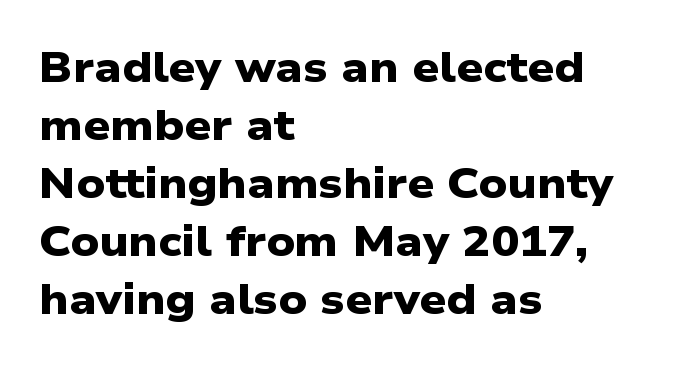
The image shows 42 px heavy, wide sans-serif type; set left-aligned, normal line spacing (1.38x), normal letter spacing, not underlined; low stroke contrast and a medium x-height.
